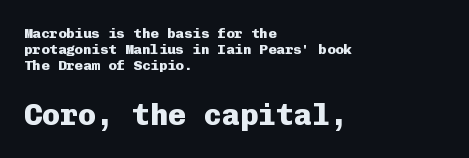
Q: Is the text bold? A: Yes.
Q: Is the text italic (slanted)? A: No, it is upright.
Q: Is the typeface a serif or a sans-serif typeface? A: Sans-serif.
Q: Is the text underlined? A: No.
Q: How is the paragraph aligned? A: Left-aligned.
Q: Is the spacing between letters normal or unusually wide? A: Normal.
Q: Is the spacing between lines tight, normal or loose? A: Tight.
Q: Which block of text is set in a larger size, the first (top) or the second (bottom)? A: The second (bottom) one.
Q: Width (condensed, normal, or wide)? A: Normal.
Q: Stroke contrast? A: Low.
Q: x-height? A: Medium.
Q: Monospaced? A: Yes.
